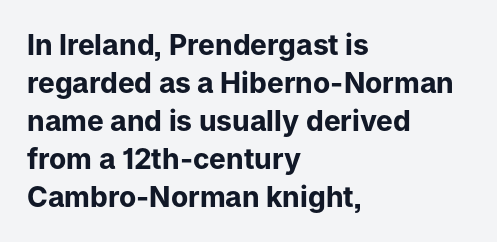
The space beneath each line is pristine and unruled. The characters look thick and weighty, a clear bold. Note the varied advance widths — an 'i' is clearly narrower than an 'm'. Unlike a traditional serif, this face leaves its strokes unadorned.
